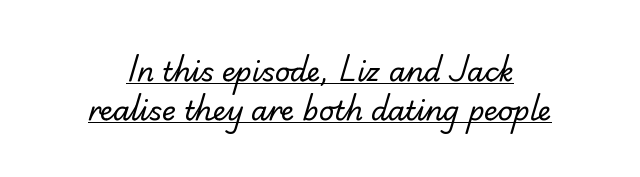
Q: Is the text bold? A: No.
Q: Is the text underlined? A: Yes.
Q: How is the paragraph aligned? A: Centered.
Q: Is the spacing between letters normal or unusually wide? A: Normal.
Q: Is the spacing between lines tight, normal or loose? A: Normal.
